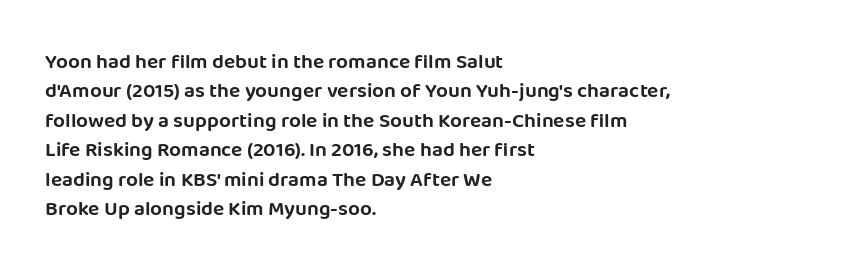
Q: Is the text italic (slanted)? A: No, it is upright.
Q: Is the text underlined? A: No.
Q: How is the paragraph aligned? A: Left-aligned.
Q: Is the spacing between letters normal or unusually wide? A: Normal.
Q: Is the spacing between lines tight, normal or loose? A: Normal.
